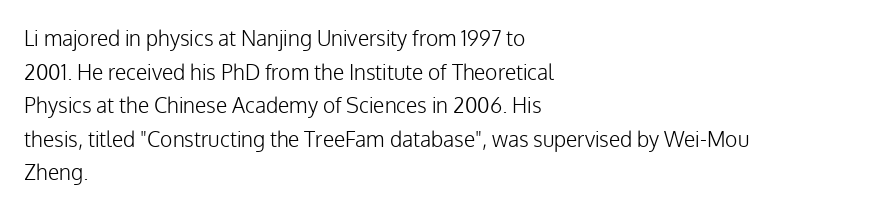
The font's upright variant was chosen for this text. Does the leading feel generous? No, just average. Letters rest on an invisible, unmarked baseline. Heft: none added — not bold. Typeset ragged right — the left edge is the straight one.
